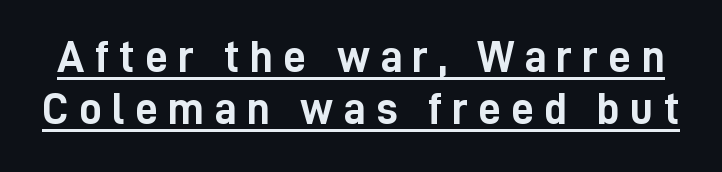
The lettering holds an erect, upright posture throughout. Short note: letters widely spaced. Heft: maximum for text — a bold. Tightly led — the rows are bunched.
